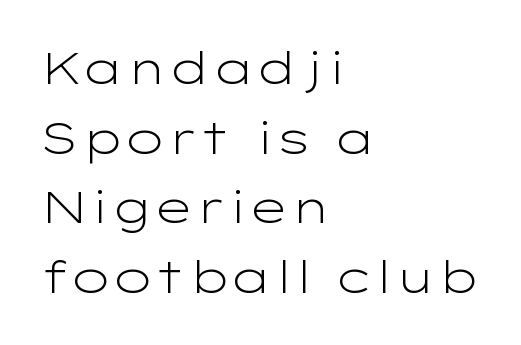
The image shows 45 px light, wide sans-serif type, upright; set left-aligned, normal line spacing (1.55x), normal letter spacing, not underlined; low stroke contrast and a medium x-height.
